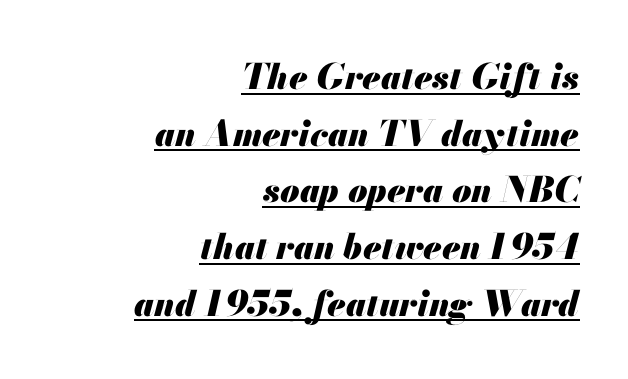
A rule runs beneath these lines of type. The block of text has a typical density, with ordinary space between rows. The passage shown is typed in a proportional face where columns would drift. This sample uses plain, unmodified letter spacing.
